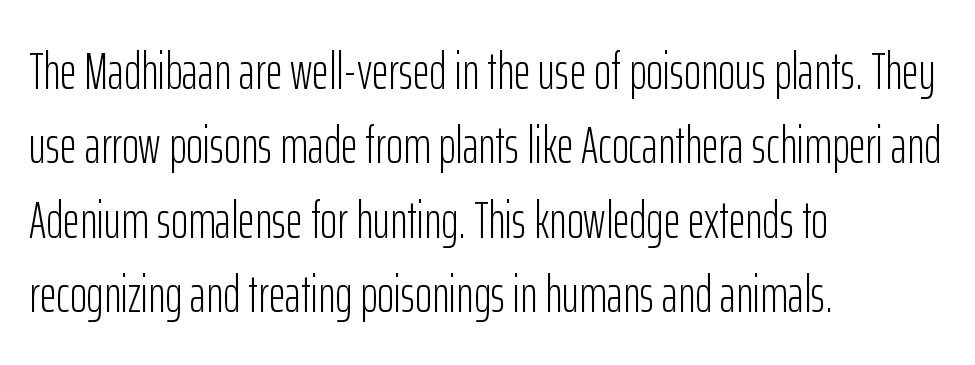
The image shows 52 px light, condensed sans-serif type, upright; set left-aligned, normal line spacing (1.43x), normal letter spacing, not underlined; low stroke contrast and a medium x-height.
